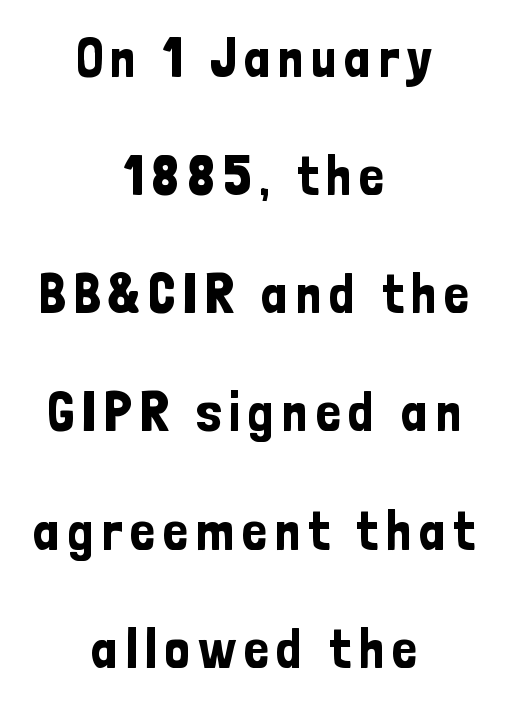
Successive baselines arrive slowly, with a big drop between each. Ordinary non-slanted type is in use. Stroke terminals: plain, sans-serif. Descenders are the only things crossing below the line. Is this a fixed-width face? No — the glyphs have proportional, varying widths. Both edges are ragged and mirror each other, which tells us the setting is centered.
